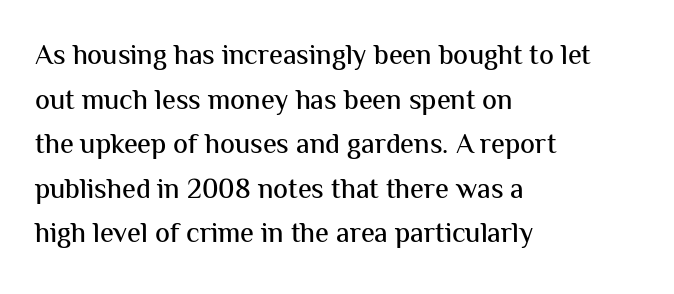
{"serif": "no", "italic": "no", "width": "normal", "stroke_contrast": "medium", "x_height": "medium", "monospaced": "no", "underline": "no", "align": "left", "line_spacing": "normal", "line_spacing_ratio": 1.59, "letter_spacing": "normal", "letter_spacing_em": 0.0, "glyph_px": 28}
